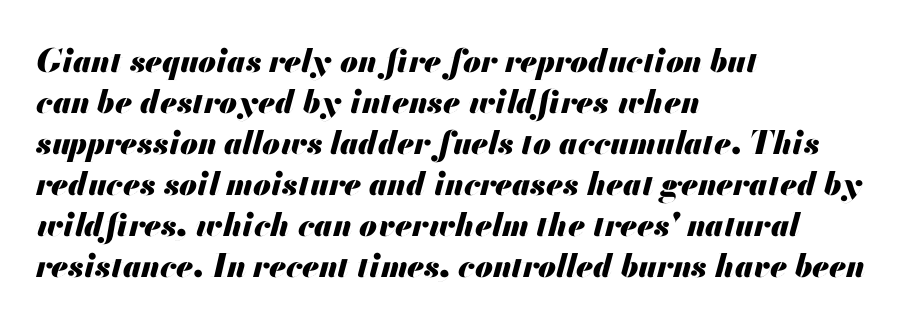
The paragraph shown leans on its left margin. Glance below the letters and you will spot only blank space. The passage shown is emphatically bold. Reading down the column, the eye jumps a familiar distance to each next line.
